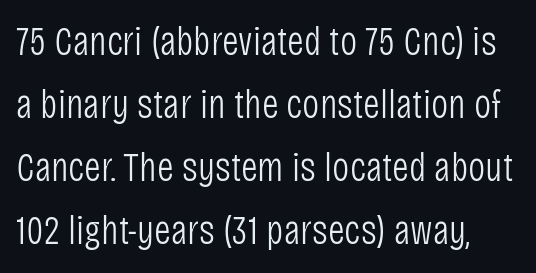
{"serif": "no", "italic": "no", "bold": "no", "weight": "light", "width": "condensed", "stroke_contrast": "low", "x_height": "large", "monospaced": "no", "underline": "no", "line_spacing": "normal", "line_spacing_ratio": 1.54, "letter_spacing": "normal", "letter_spacing_em": 0.0, "glyph_px": 41}
